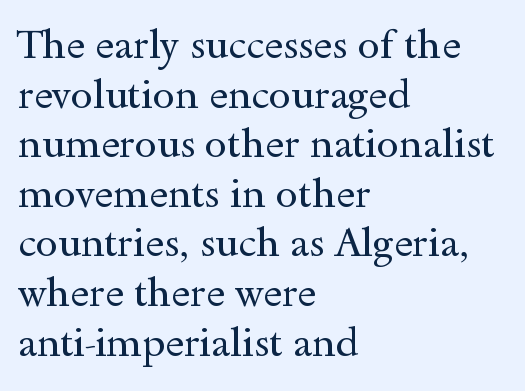
The image shows 40 px regular-weight, wide serif type, upright; set left-aligned, line spacing 1.24x, normal letter spacing, not underlined; a small x-height.
